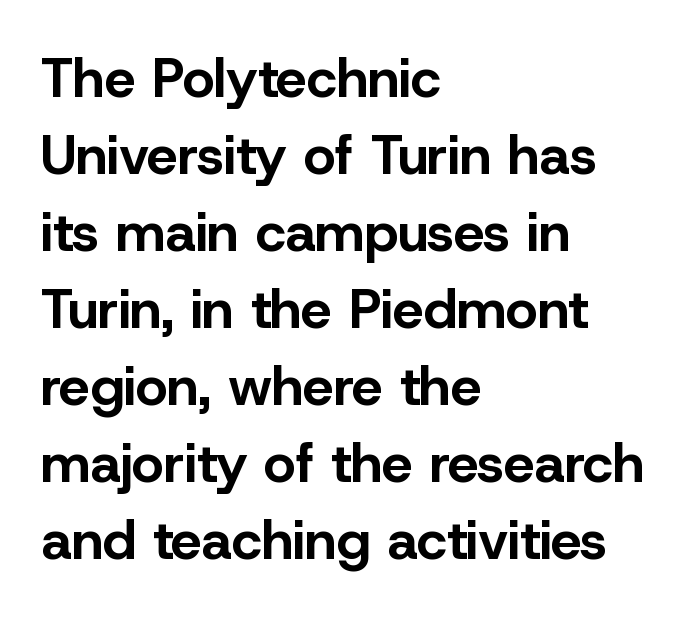
Q: Is the text bold? A: Yes.
Q: Is the text italic (slanted)? A: No, it is upright.
Q: Is the typeface a serif or a sans-serif typeface? A: Sans-serif.
Q: Is the text underlined? A: No.
Q: How is the paragraph aligned? A: Left-aligned.
Q: Is the spacing between letters normal or unusually wide? A: Normal.
Q: Is the spacing between lines tight, normal or loose? A: Normal.
Q: Width (condensed, normal, or wide)? A: Normal.
Q: Stroke contrast? A: Low.
Q: x-height? A: Medium.
Q: Monospaced? A: No.
